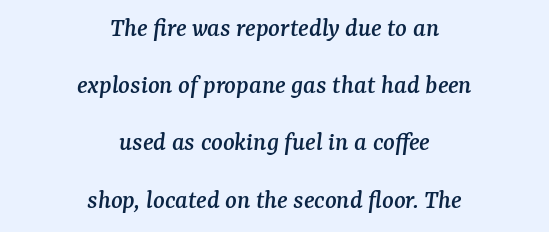
{"italic": "yes", "lean": "right", "slant_degrees": 7, "underline": "no", "align": "center", "line_spacing": "loose", "line_spacing_ratio": 2.12, "letter_spacing": "normal", "letter_spacing_em": 0.0, "glyph_px": 27}
